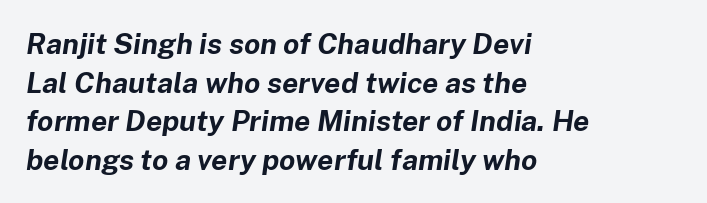
Q: Is the text bold? A: Yes.
Q: Is the text italic (slanted)? A: Yes, it leans right by about 8 degrees.
Q: Is the text underlined? A: No.
Q: How is the paragraph aligned? A: Left-aligned.
Q: Is the spacing between letters normal or unusually wide? A: Normal.
Q: Is the spacing between lines tight, normal or loose? A: Normal.
Q: Width (condensed, normal, or wide)? A: Normal.
Q: Stroke contrast? A: Low.
Q: x-height? A: Medium.
Q: Monospaced? A: No.
